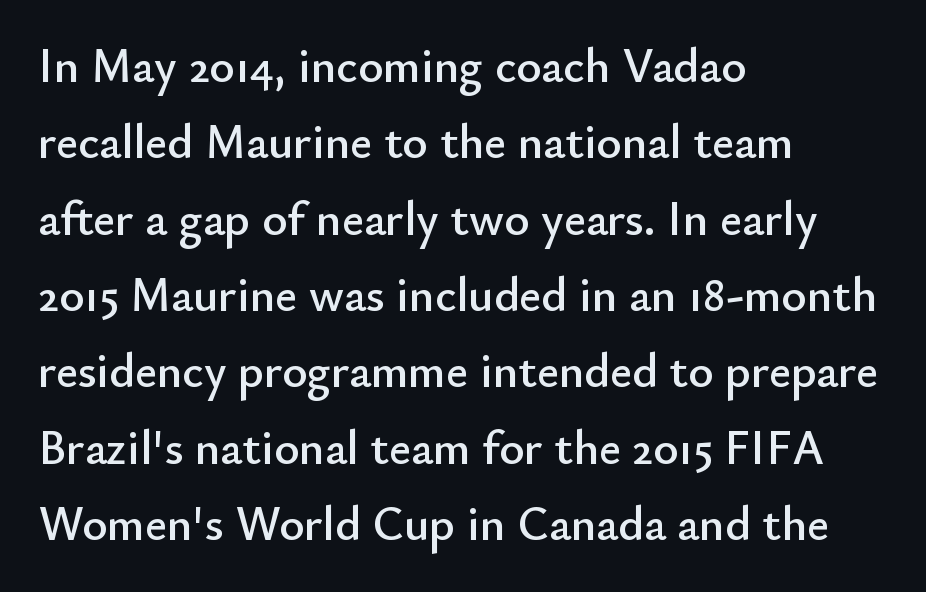
The passage shown is typeset with a sans-serif family. Note the varied advance widths — an 'i' is clearly narrower than an 'm'. Horizontal bands of white between lines are of average thickness. Reading down the block, your eye returns to a fixed left position each line.
